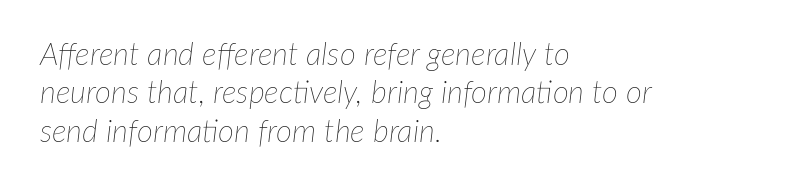
The specimen reads as italic at a glance. Unbolded letterforms with no extra heft. The paragraph has a hard left edge and a soft right edge. Rule under the text: the space is simply empty. Spacing verdict: proportional, widths tailored to each character. Spacing between characters is what you'd get straight out of the box.
